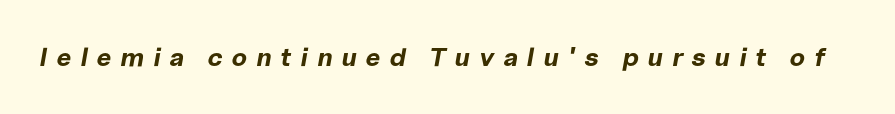
Q: Is the text bold? A: Yes.
Q: Is the text italic (slanted)? A: Yes, it leans right by about 10 degrees.
Q: Is the text underlined? A: No.
Q: Is the spacing between letters normal or unusually wide? A: Unusually wide.
